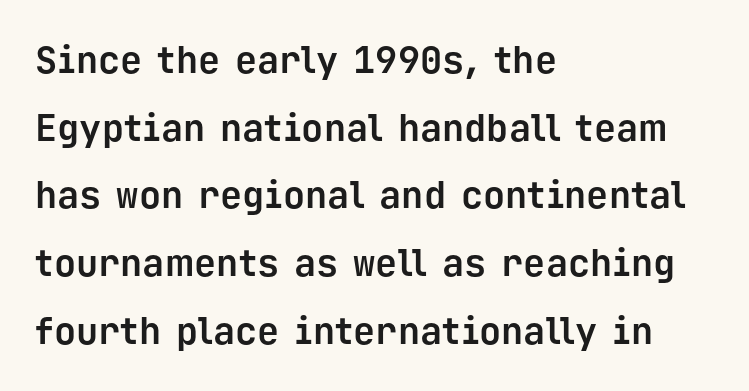
Q: Is the text bold? A: Yes.
Q: Is the text italic (slanted)? A: No, it is upright.
Q: Is the typeface a serif or a sans-serif typeface? A: Sans-serif.
Q: Is the text underlined? A: No.
Q: How is the paragraph aligned? A: Left-aligned.
Q: Is the spacing between letters normal or unusually wide? A: Normal.
Q: Width (condensed, normal, or wide)? A: Normal.
Q: Stroke contrast? A: Low.
Q: x-height? A: Medium.
Q: Monospaced? A: Yes.
